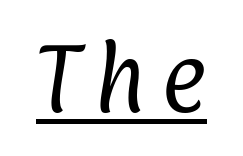
Underlined type. Tracking here is generous; glyphs stand well apart from one another. The letters carry no serifs — their stems end cleanly without finishing strokes. Heft: none added — not bold. Note the varied advance widths — an 'i' is clearly narrower than an 'm'.
